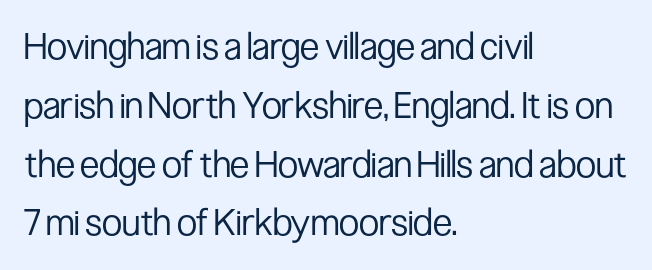
The image shows 37 px regular-weight, condensed sans-serif type, upright; set left-aligned, normal line spacing (1.59x), normal letter spacing, not underlined; low stroke contrast and a medium x-height.
